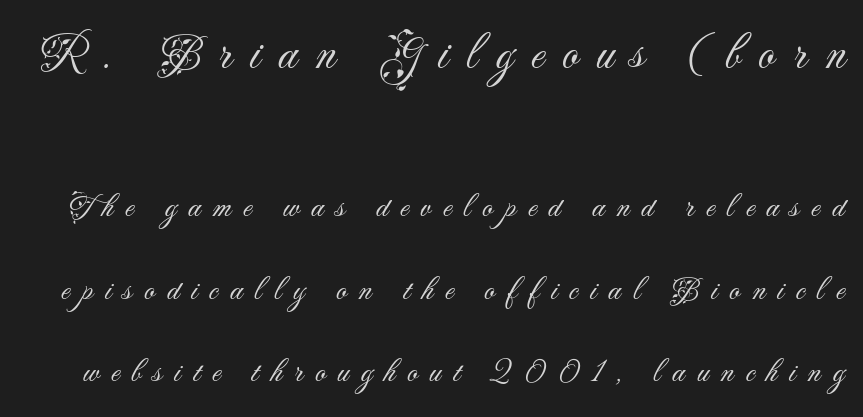
Q: Is the text bold? A: No.
Q: Is the text italic (slanted)? A: Yes.
Q: Is the typeface a serif or a sans-serif typeface? A: Sans-serif.
Q: Is the text underlined? A: No.
Q: Is the spacing between letters normal or unusually wide? A: Unusually wide.
Q: Is the spacing between lines tight, normal or loose? A: Loose.
Q: Which block of text is set in a larger size, the first (top) or the second (bottom)? A: The first (top) one.
Q: Width (condensed, normal, or wide)? A: Normal.
Q: Stroke contrast? A: Medium.
Q: x-height? A: Small.
Q: Monospaced? A: No.
